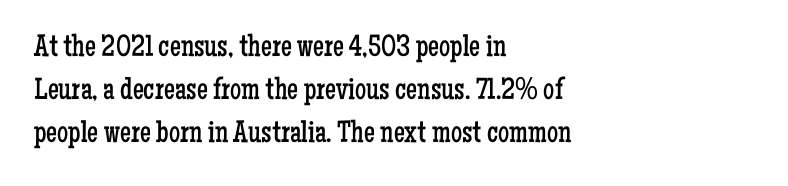
Q: Is the text bold? A: No.
Q: Is the text italic (slanted)? A: No, it is upright.
Q: Is the typeface a serif or a sans-serif typeface? A: Serif.
Q: Is the text underlined? A: No.
Q: How is the paragraph aligned? A: Left-aligned.
Q: Is the spacing between letters normal or unusually wide? A: Normal.
Q: Is the spacing between lines tight, normal or loose? A: Normal.
Q: Width (condensed, normal, or wide)? A: Condensed.
Q: Stroke contrast? A: Low.
Q: x-height? A: Medium.
Q: Monospaced? A: No.
